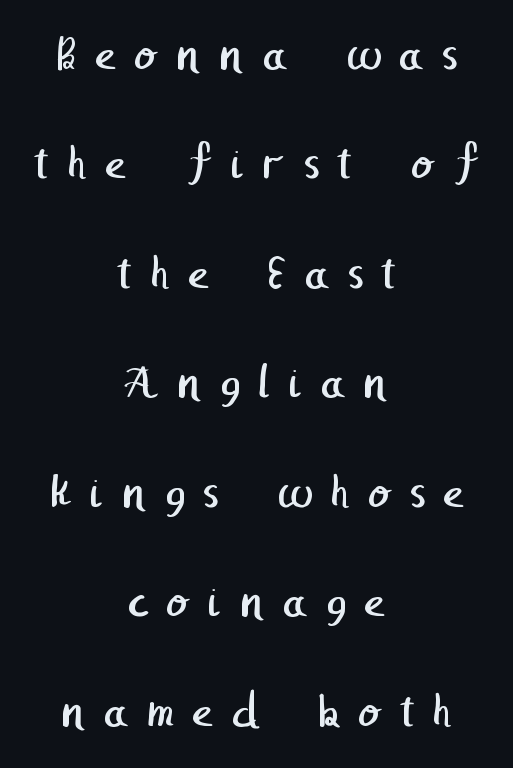
Vertically, the passage feels expansive, rows floating well apart. These lines stack symmetrically, like a column narrowing and widening about its center. The horizontal fit of the characters is loose and conspicuously gappy. Bare-footed words on every line. Nothing heavy about these letters — not bold at all. Stroke terminals: plain, sans-serif.
